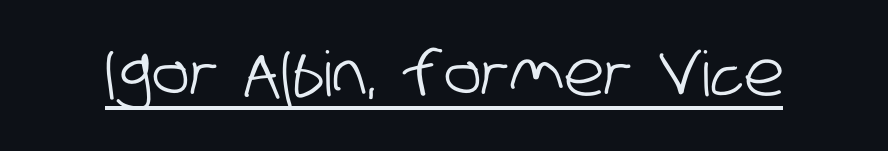
In designer terms, the underline attribute is active on this setting. Grotesque or geometric, the face here clearly has no serifs. Is this a fixed-width face? No — the glyphs have proportional, varying widths. Inter-character spacing is left at the font's built-in metrics.
